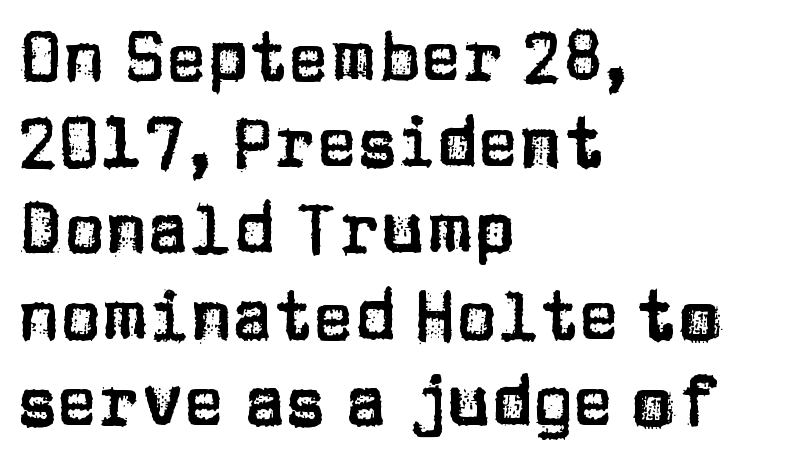
Posture: vertical. Each letter's strokes conclude bluntly, with no projecting serifs. Honestly, there is no underline to notice here at all. Letter spacing: default. The lines in this sample share a left origin and differ only in where they stop.
